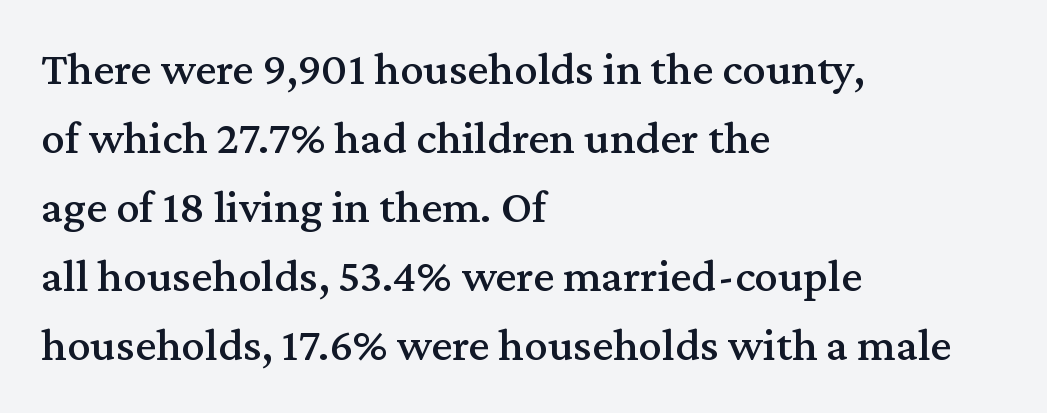
Q: Is the text italic (slanted)? A: No, it is upright.
Q: Is the typeface a serif or a sans-serif typeface? A: Serif.
Q: Is the text underlined? A: No.
Q: How is the paragraph aligned? A: Left-aligned.
Q: Is the spacing between letters normal or unusually wide? A: Normal.
Q: Is the spacing between lines tight, normal or loose? A: Normal.
Q: Width (condensed, normal, or wide)? A: Normal.
Q: Stroke contrast? A: Medium.
Q: x-height? A: Medium.
Q: Monospaced? A: No.
